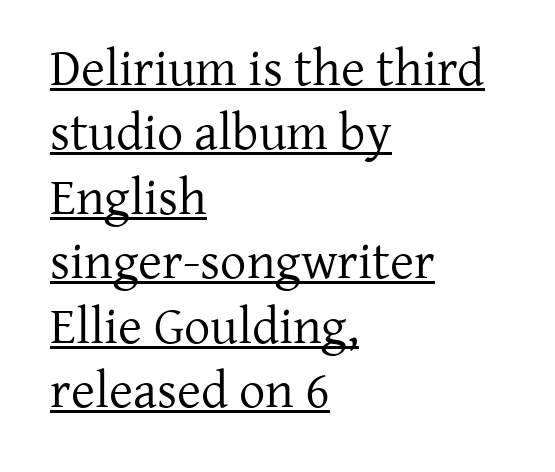
{"serif": "yes", "italic": "no", "bold": "no", "weight": "regular", "width": "normal", "stroke_contrast": "low", "x_height": "medium", "monospaced": "no", "underline": "yes", "align": "left", "line_spacing_ratio": 1.24, "letter_spacing": "normal", "letter_spacing_em": 0.0, "glyph_px": 52}
